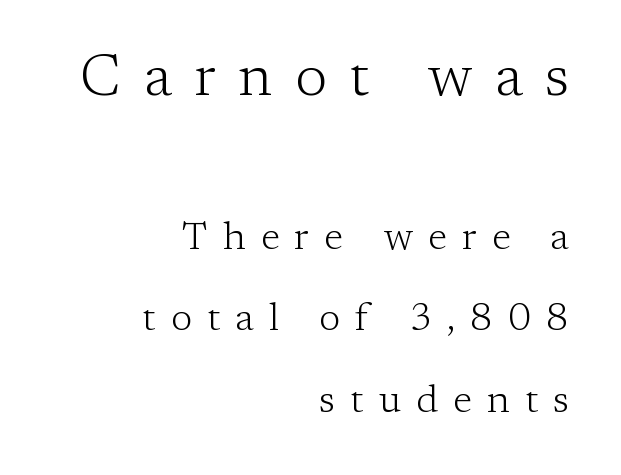
These lines stack with their right ends in a neat column. In this sample the first text group is rendered at the bigger scale. The designer went with a serif here, giving each stem small feet. Check under the words: just untouched page. The cut favours lightness, reaching ordinary text weight at its darkest. The lettering stays uniformly vertical, giving the passage a roman look.
